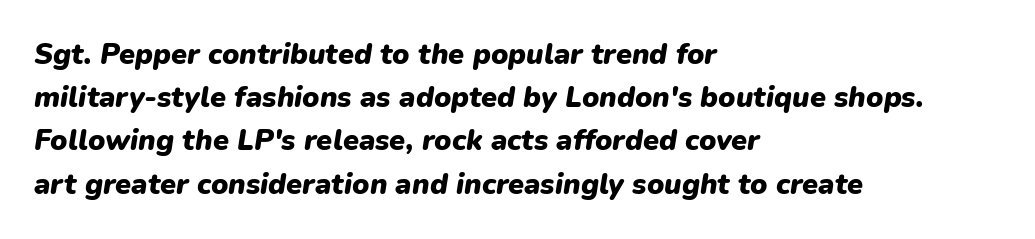
One glance says typical: line gaps are just what's usual. Left-aligned paragraph, ragged on the right. The string is rendered with underlining switched off. The rendering uses a bold face; every stroke is thick and dark. The typography opts for an oblique posture over an upright one. These lines are rendered in a variable-pitch font.
